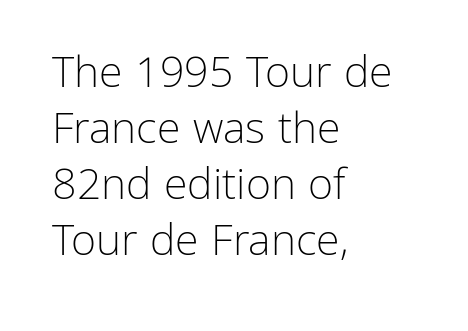
Typeset ragged right — the left edge is the straight one. Classification — sans serif. Weight: regular or lighter. No extra tracking has been applied to these lines.
